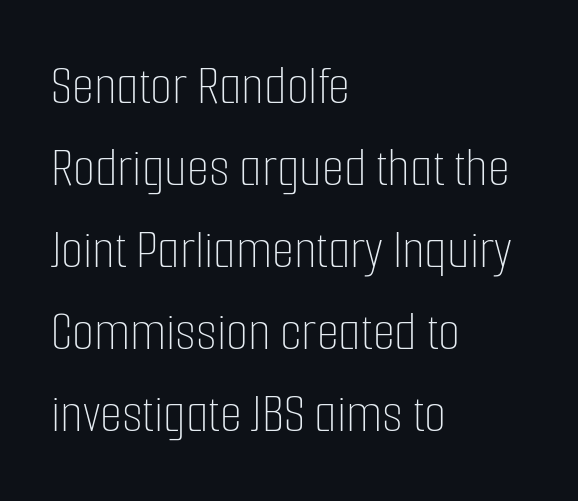
Q: Is the text bold? A: No.
Q: Is the text italic (slanted)? A: No, it is upright.
Q: Is the text underlined? A: No.
Q: How is the paragraph aligned? A: Left-aligned.
Q: Is the spacing between letters normal or unusually wide? A: Normal.
Q: Is the spacing between lines tight, normal or loose? A: Normal.
Q: Width (condensed, normal, or wide)? A: Condensed.
Q: Stroke contrast? A: Low.
Q: x-height? A: Medium.
Q: Monospaced? A: No.
